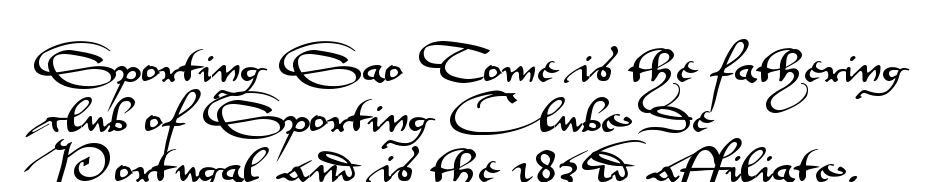
Q: Is the text italic (slanted)? A: Yes.
Q: Is the typeface a serif or a sans-serif typeface? A: Sans-serif.
Q: Is the text underlined? A: No.
Q: How is the paragraph aligned? A: Left-aligned.
Q: Is the spacing between letters normal or unusually wide? A: Normal.
Q: Is the spacing between lines tight, normal or loose? A: Normal.
Q: Width (condensed, normal, or wide)? A: Wide.
Q: Stroke contrast? A: Medium.
Q: x-height? A: Small.
Q: Monospaced? A: No.
